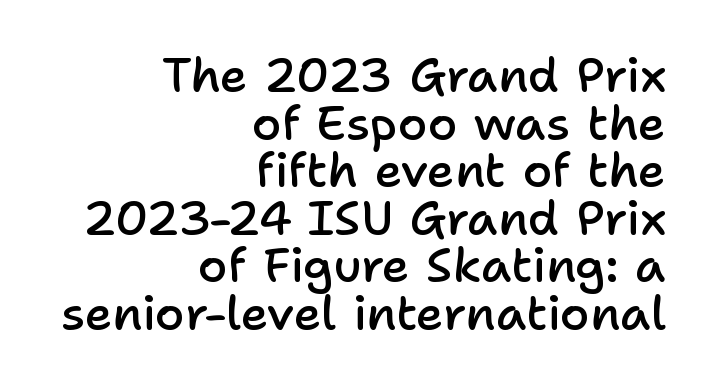
The image shows 48 px semibold sans-serif type, upright; set right-aligned, tight line spacing (0.99x), normal letter spacing, not underlined; low stroke contrast and a medium x-height.
